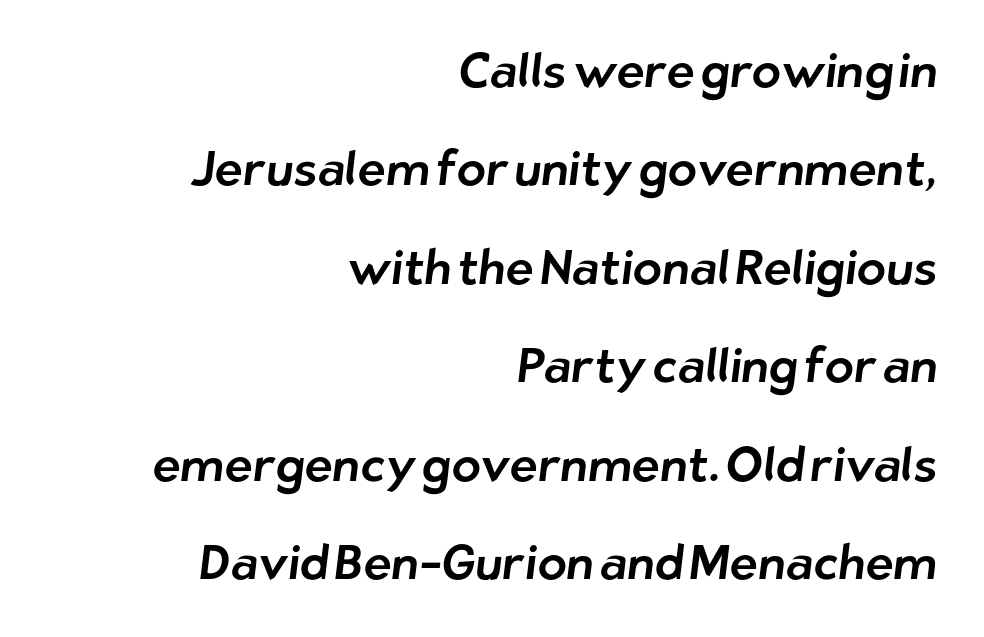
The image shows 48 px sans-serif type; set right-aligned, loose line spacing (2.05x), normal letter spacing, not underlined; low stroke contrast and a medium x-height.
